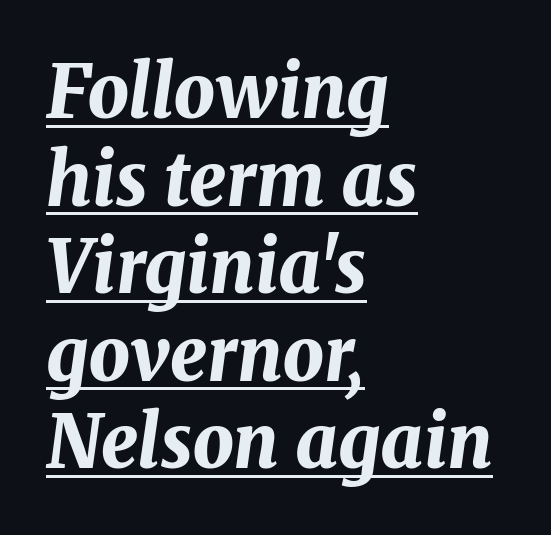
Q: Is the text bold? A: Yes.
Q: Is the text italic (slanted)? A: Yes, it leans right by about 8 degrees.
Q: Is the text underlined? A: Yes.
Q: How is the paragraph aligned? A: Left-aligned.
Q: Is the spacing between letters normal or unusually wide? A: Normal.
Q: Width (condensed, normal, or wide)? A: Normal.
Q: Stroke contrast? A: Medium.
Q: x-height? A: Medium.
Q: Monospaced? A: No.
